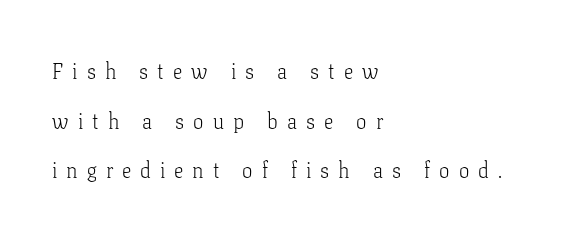
The image shows 21 px text type, upright; set left-aligned, loose line spacing (2.36x), unusually wide letter spacing (+0.43 em), not underlined.
